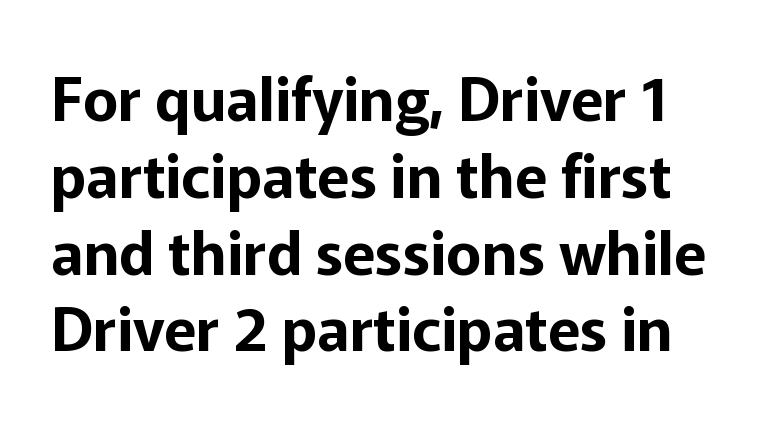
Q: Is the text italic (slanted)? A: No, it is upright.
Q: Is the typeface a serif or a sans-serif typeface? A: Sans-serif.
Q: Is the text underlined? A: No.
Q: Is the spacing between letters normal or unusually wide? A: Normal.
Q: Is the spacing between lines tight, normal or loose? A: Normal.
Q: Width (condensed, normal, or wide)? A: Normal.
Q: Stroke contrast? A: Low.
Q: x-height? A: Medium.
Q: Monospaced? A: No.
